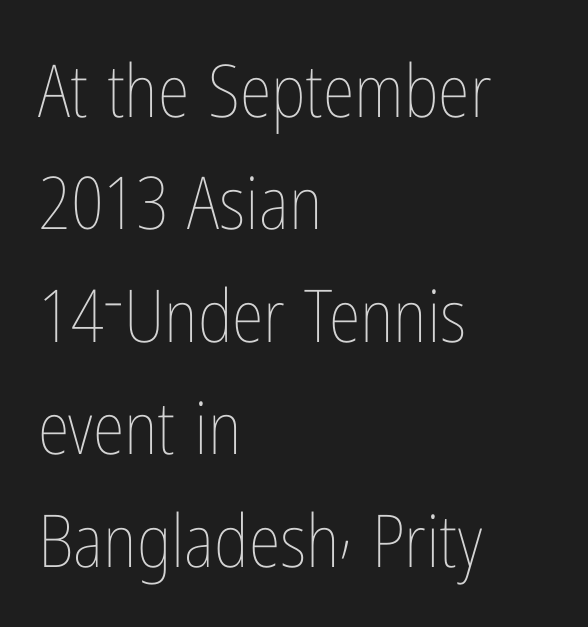
Q: Is the text bold? A: No.
Q: Is the text italic (slanted)? A: No, it is upright.
Q: Is the text underlined? A: No.
Q: How is the paragraph aligned? A: Left-aligned.
Q: Is the spacing between letters normal or unusually wide? A: Normal.
Q: Is the spacing between lines tight, normal or loose? A: Normal.
Q: Width (condensed, normal, or wide)? A: Condensed.
Q: Stroke contrast? A: Low.
Q: x-height? A: Medium.
Q: Monospaced? A: No.
